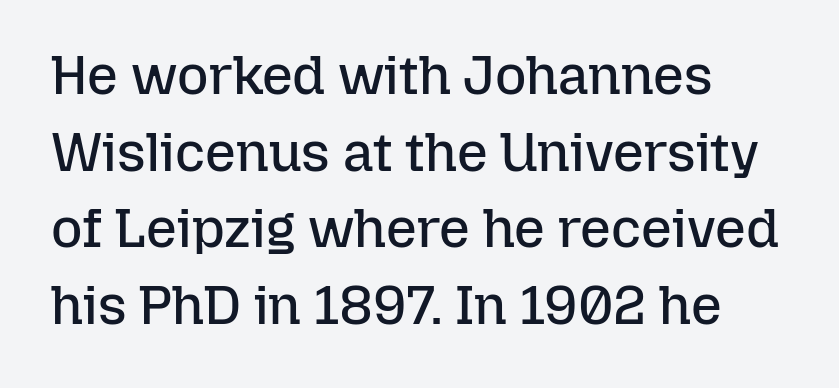
The image shows 54 px regular-weight type, upright; set left-aligned, normal line spacing (1.42x), normal letter spacing, not underlined; low stroke contrast and a medium x-height.
